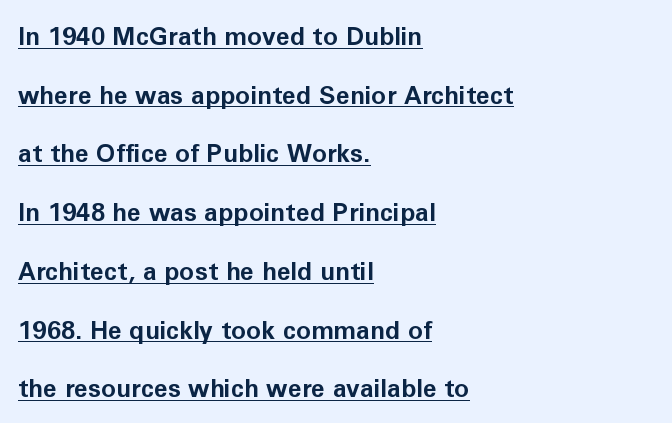
The image shows 25 px bold type, upright; set left-aligned, loose line spacing (2.35x), normal letter spacing, underlined.
